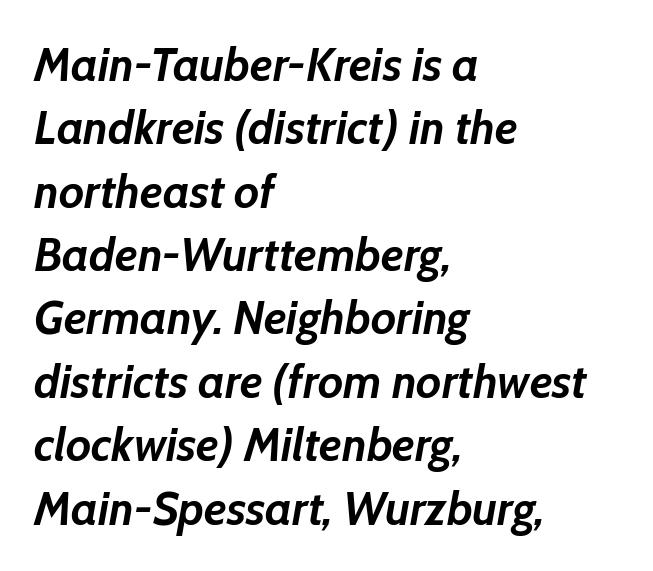
The letterforms sit shoulder to shoulder at normal distance. Reading down the block, your eye returns to a fixed left position each line. Heavy-handed strokes throughout: this text is bold. Character widths vary here, with narrow letters taking less room than wide ones.
